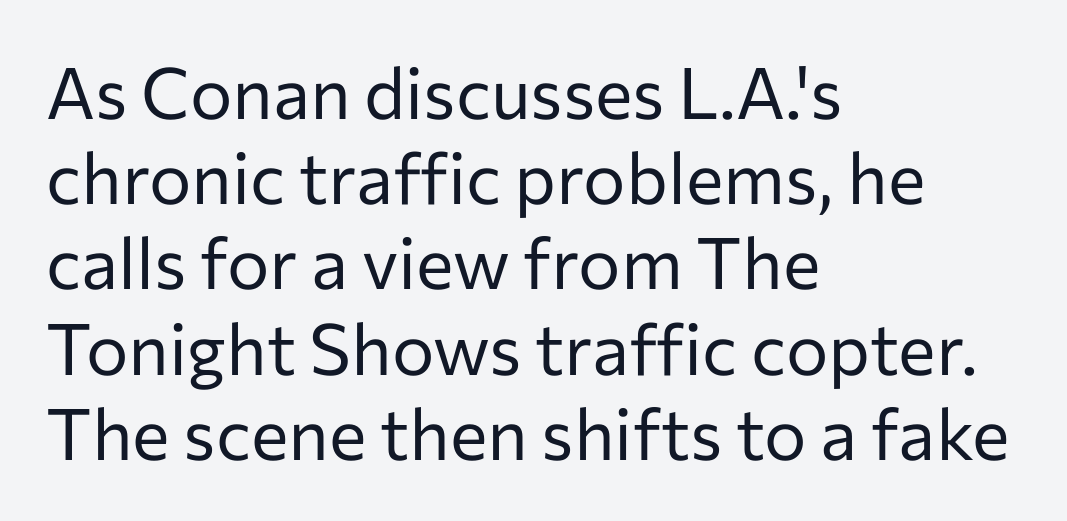
{"serif": "no", "italic": "no", "bold": "no", "weight": "regular", "width": "normal", "stroke_contrast": "low", "x_height": "medium", "monospaced": "no", "underline": "no", "align": "left", "line_spacing_ratio": 1.2, "letter_spacing": "normal", "letter_spacing_em": 0.0, "glyph_px": 71}
